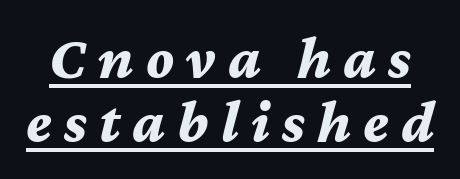
If you drew a line through each stem, it would be angled. Vertically, the passage feels compressed, each row crowding the next. The letterforms stand isolated, each surrounded by extra space. Its strokes are broad and dark, the hallmark of bold type.
